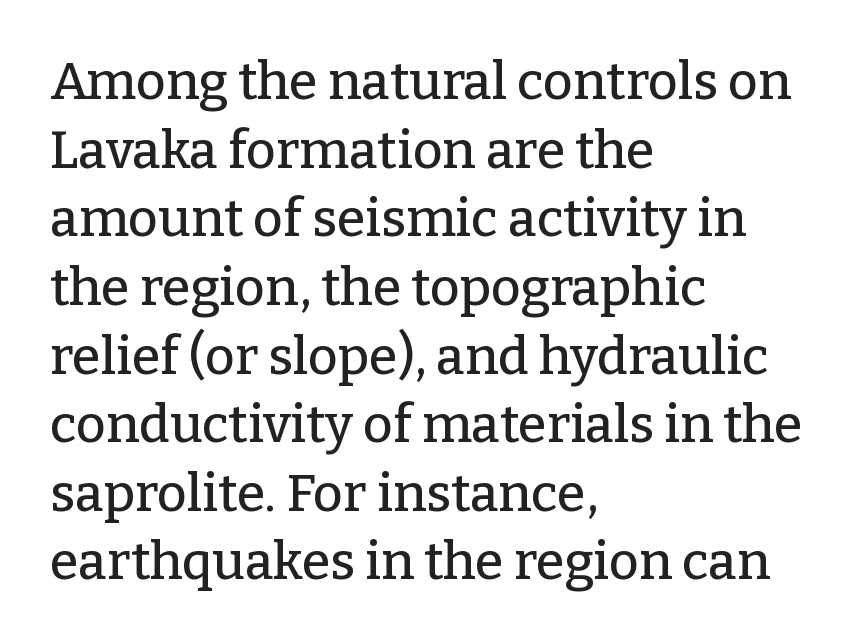
The image shows 52 px serif type, upright; set left-aligned, normal line spacing (1.32x), normal letter spacing, not underlined; low stroke contrast and a medium x-height.
